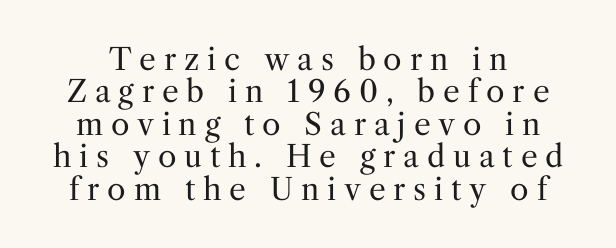
{"serif": "yes", "italic": "no", "bold": "no", "weight": "regular", "width": "normal", "stroke_contrast": "medium", "x_height": "medium", "monospaced": "no", "underline": "no", "line_spacing": "tight", "line_spacing_ratio": 1.08, "letter_spacing": "wide", "letter_spacing_em": 0.26, "glyph_px": 30}
